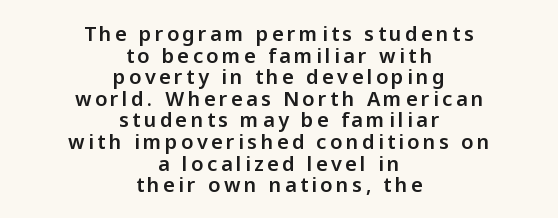
Reading down the block, each line starts at a different indent, mirrored at its end. Closely set lines give the paragraph a compact silhouette. Just letters on the line, the space beneath them empty. Designer's note — italics off, roman on.
